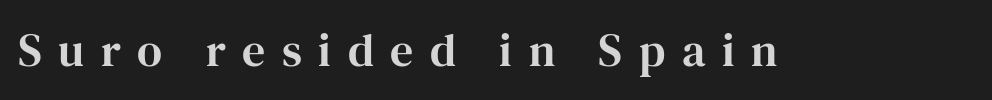
{"serif": "yes", "italic": "no", "width": "normal", "stroke_contrast": "high", "x_height": "medium", "monospaced": "no", "underline": "no", "letter_spacing": "wide", "letter_spacing_em": 0.36, "glyph_px": 46}
